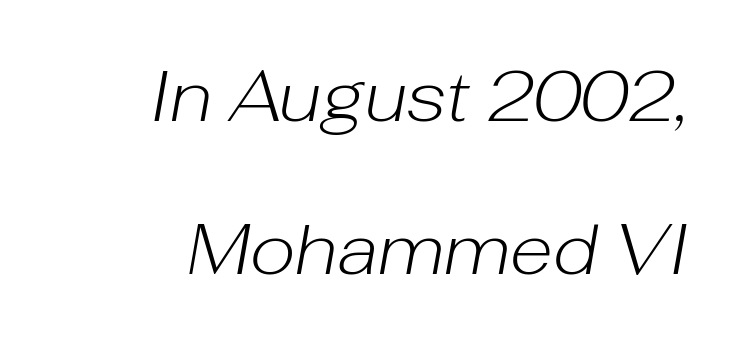
Q: Is the text bold? A: No.
Q: Is the text italic (slanted)? A: Yes, it leans right by about 10 degrees.
Q: Is the text underlined? A: No.
Q: How is the paragraph aligned? A: Right-aligned.
Q: Is the spacing between letters normal or unusually wide? A: Normal.
Q: Is the spacing between lines tight, normal or loose? A: Loose.
Q: Width (condensed, normal, or wide)? A: Normal.
Q: Stroke contrast? A: Low.
Q: x-height? A: Medium.
Q: Monospaced? A: No.
